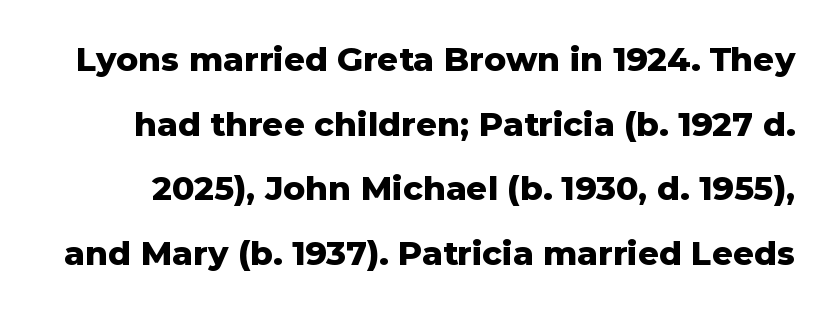
Stroke terminals: plain, sans-serif. Characters follow at the spacing the type designer built in. The space directly below the letters is spotless. Proportional: the letters do not fall into vertical columns.
